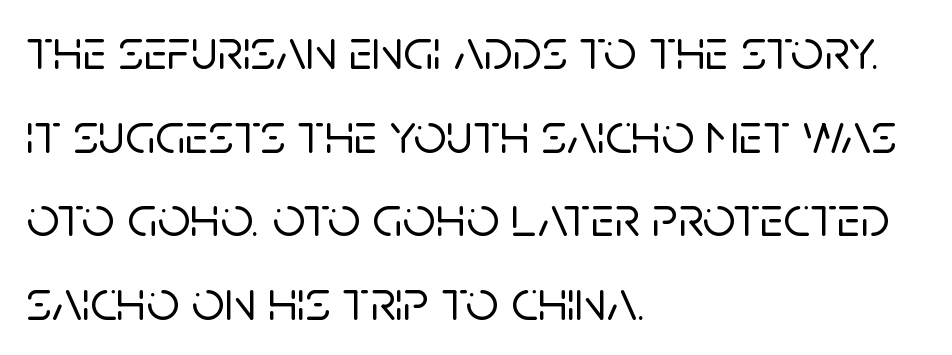
The image shows 58 px sans-serif type, upright; set left-aligned, normal line spacing (1.44x), normal letter spacing, not underlined; low stroke contrast and a large x-height.
